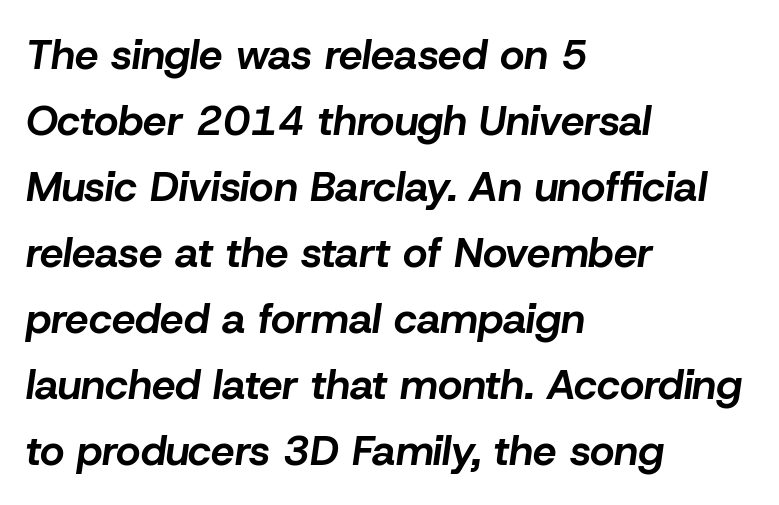
The image shows 42 px bold type, italic (leaning right); set left-aligned, normal line spacing (1.57x), normal letter spacing, not underlined; low stroke contrast and a medium x-height.
